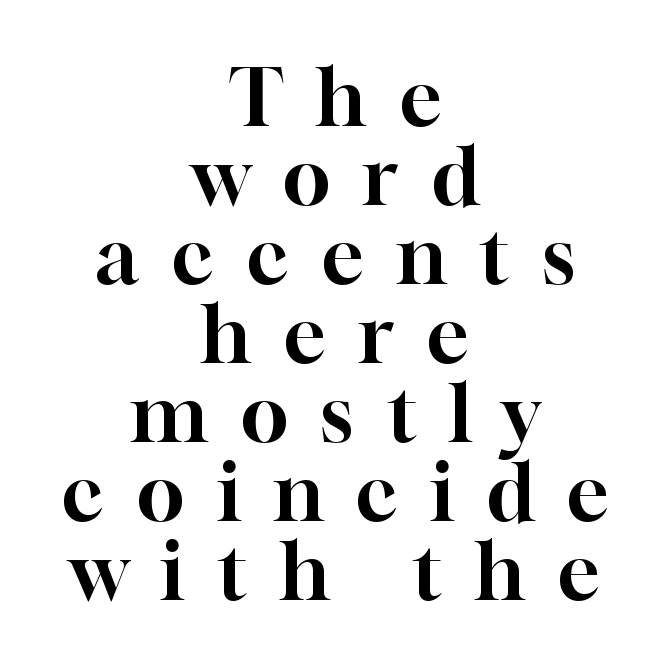
{"serif": "yes", "italic": "no", "width": "normal", "stroke_contrast": "high", "x_height": "medium", "monospaced": "no", "underline": "no", "align": "center", "line_spacing": "tight", "line_spacing_ratio": 1.0, "letter_spacing": "wide", "letter_spacing_em": 0.41, "glyph_px": 79}
